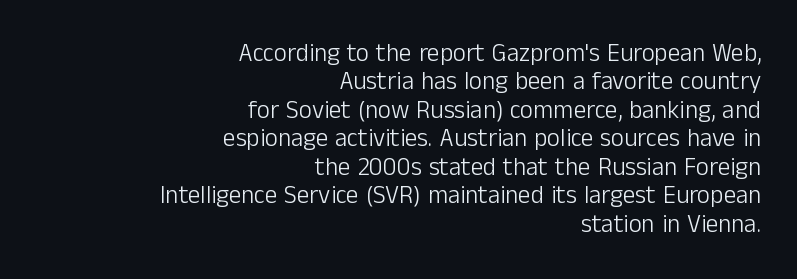
Students, note that the glyphs here touch the page at normal intervals. Clear beneath every line of the passage. Typeset ragged left — the right edge is the straight one. No chunkiness to these letters — they're not bold. The passage shown stacks its lines with hardly any gap. Does the lettering tilt? It doesn't — this is upright.
